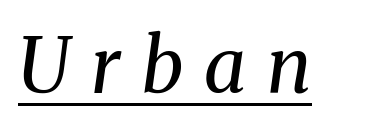
The image shows 76 px regular-weight serif type, italic (leaning right); set unusually wide letter spacing (+0.28 em), underlined; medium stroke contrast and a medium x-height.
